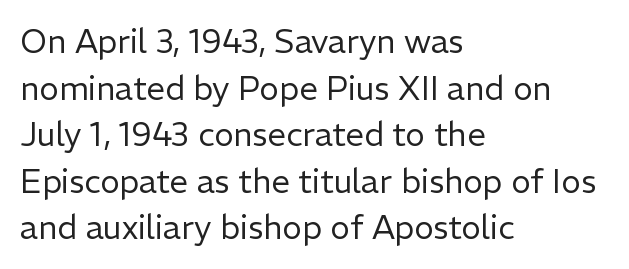
The image shows 33 px regular-weight sans-serif type, upright; set left-aligned, normal line spacing (1.41x), normal letter spacing, not underlined; low stroke contrast and a medium x-height.
